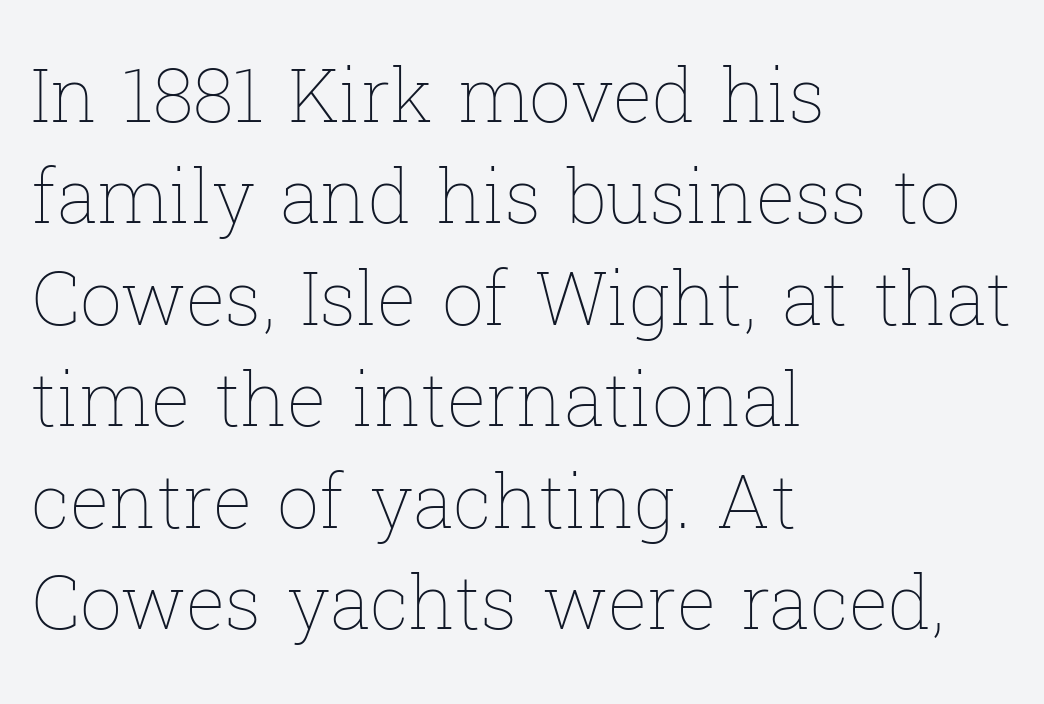
Q: Is the text bold? A: No.
Q: Is the text italic (slanted)? A: No, it is upright.
Q: Is the text underlined? A: No.
Q: How is the paragraph aligned? A: Left-aligned.
Q: Is the spacing between letters normal or unusually wide? A: Normal.
Q: Is the spacing between lines tight, normal or loose? A: Normal.
Q: Width (condensed, normal, or wide)? A: Normal.
Q: Stroke contrast? A: Low.
Q: x-height? A: Medium.
Q: Monospaced? A: No.
